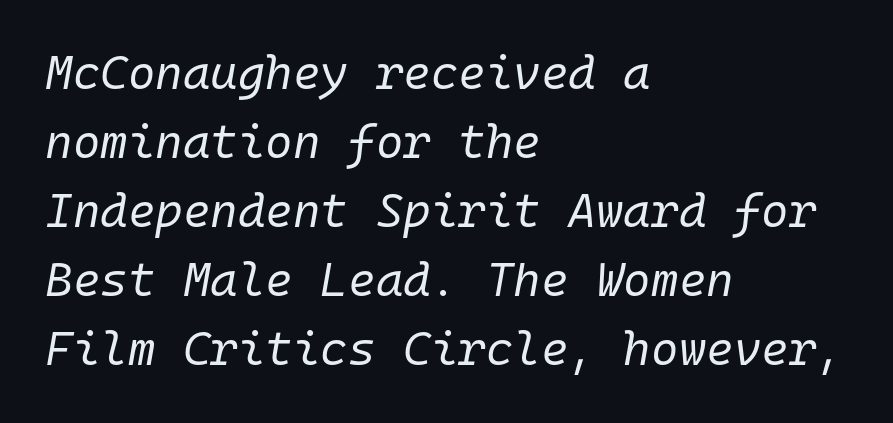
Q: Is the text bold? A: No.
Q: Is the text italic (slanted)? A: Yes, it leans right by about 10 degrees.
Q: Is the text underlined? A: No.
Q: How is the paragraph aligned? A: Left-aligned.
Q: Is the spacing between letters normal or unusually wide? A: Normal.
Q: Is the spacing between lines tight, normal or loose? A: Normal.
Q: Width (condensed, normal, or wide)? A: Normal.
Q: Stroke contrast? A: Low.
Q: x-height? A: Medium.
Q: Monospaced? A: Yes.
